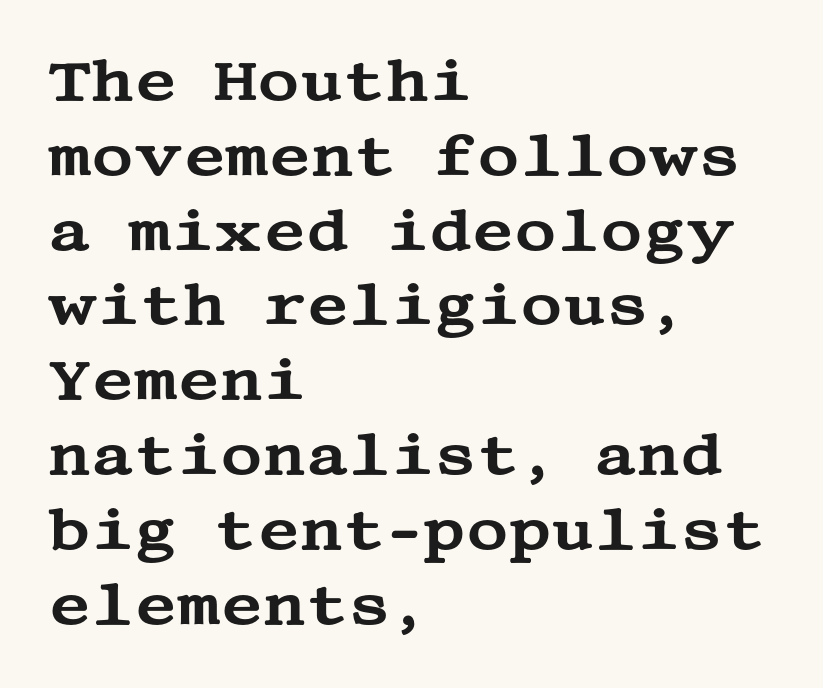
Q: Is the text italic (slanted)? A: No, it is upright.
Q: Is the typeface a serif or a sans-serif typeface? A: Serif.
Q: Is the text underlined? A: No.
Q: How is the paragraph aligned? A: Left-aligned.
Q: Is the spacing between letters normal or unusually wide? A: Normal.
Q: Is the spacing between lines tight, normal or loose? A: Normal.
Q: Width (condensed, normal, or wide)? A: Wide.
Q: Stroke contrast? A: Medium.
Q: x-height? A: Large.
